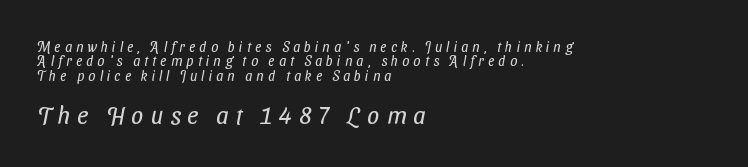
Q: Is the text bold? A: No.
Q: Is the text underlined? A: No.
Q: How is the paragraph aligned? A: Left-aligned.
Q: Is the spacing between letters normal or unusually wide? A: Unusually wide.
Q: Is the spacing between lines tight, normal or loose? A: Tight.
Q: Which block of text is set in a larger size, the first (top) or the second (bottom)? A: The second (bottom) one.
